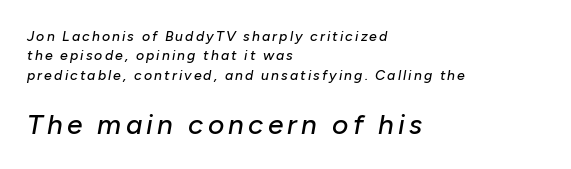
Q: Is the text italic (slanted)? A: Yes, it leans right by about 10 degrees.
Q: Is the text underlined? A: No.
Q: How is the paragraph aligned? A: Left-aligned.
Q: Is the spacing between lines tight, normal or loose? A: Normal.
Q: Which block of text is set in a larger size, the first (top) or the second (bottom)? A: The second (bottom) one.
Q: Width (condensed, normal, or wide)? A: Normal.
Q: Stroke contrast? A: Low.
Q: x-height? A: Medium.
Q: Monospaced? A: No.
